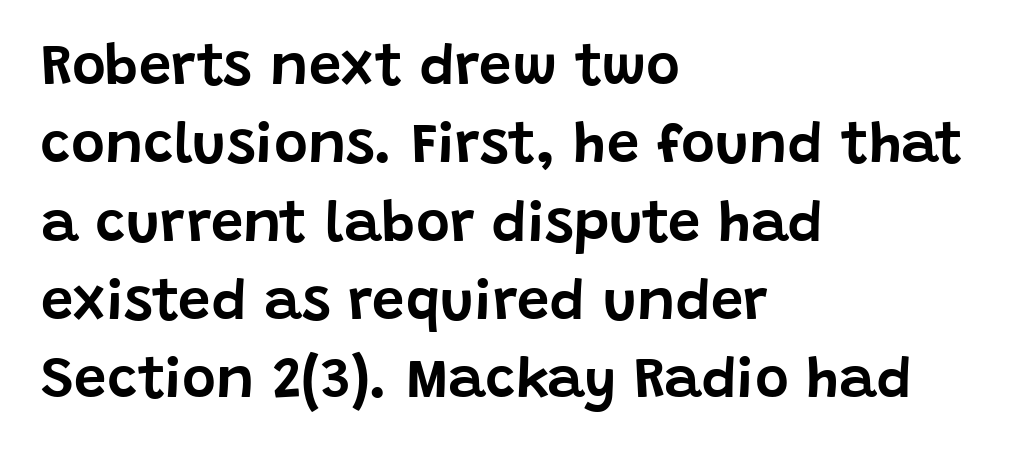
{"serif": "no", "italic": "no", "width": "normal", "stroke_contrast": "low", "x_height": "large", "monospaced": "no", "underline": "no", "align": "left", "line_spacing": "normal", "line_spacing_ratio": 1.35, "letter_spacing": "normal", "letter_spacing_em": 0.0, "glyph_px": 58}
